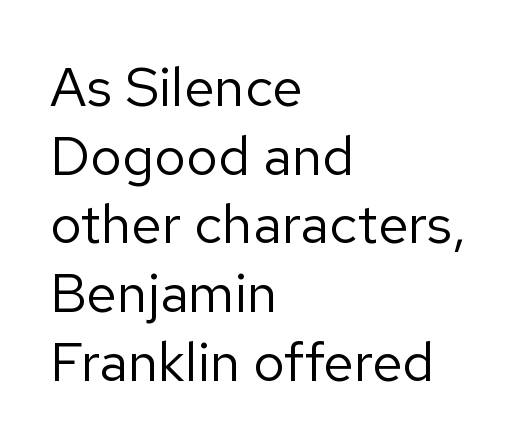
The image shows 55 px regular-weight sans-serif type, upright; set left-aligned, normal line spacing (1.25x), normal letter spacing, not underlined; low stroke contrast and a medium x-height.
